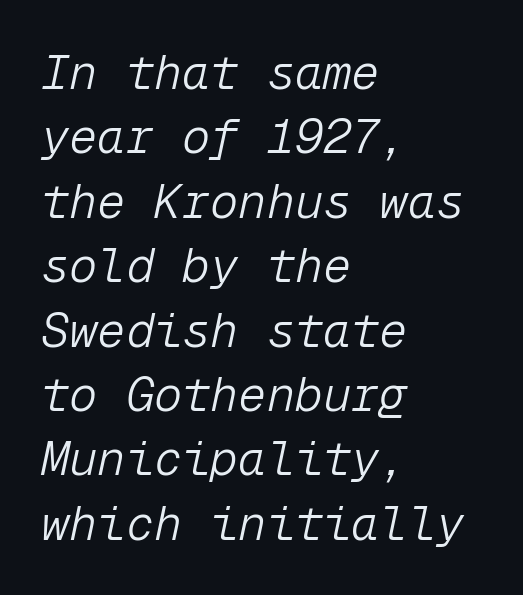
The image shows 47 px light type, italic (leaning right), monospaced; set left-aligned, normal line spacing (1.37x), normal letter spacing, not underlined; low stroke contrast and a medium x-height.
